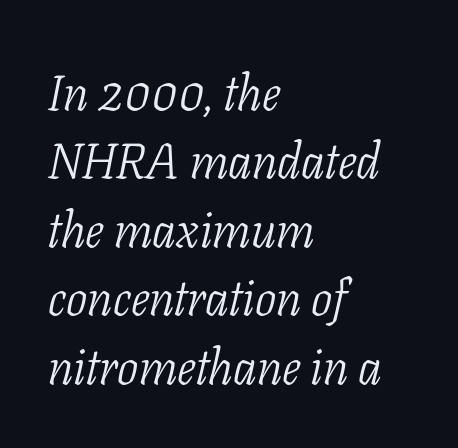
{"serif": "yes", "italic": "yes", "lean": "right", "slant_degrees": 11, "bold": "no", "weight": "light", "width": "condensed", "stroke_contrast": "low", "x_height": "medium", "monospaced": "no", "underline": "no", "align": "left", "line_spacing": "normal", "line_spacing_ratio": 1.37, "letter_spacing": "normal", "letter_spacing_em": 0.0, "glyph_px": 50}
